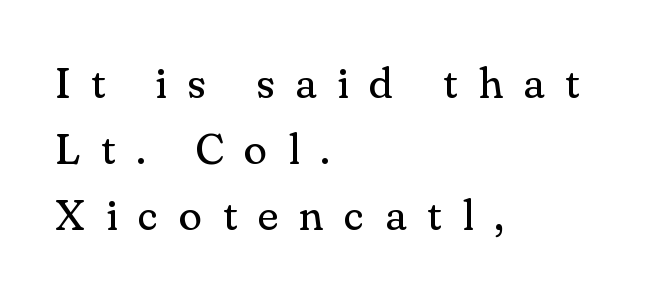
The image shows 43 px regular-weight serif type, upright; set left-aligned, normal line spacing (1.54x), unusually wide letter spacing (+0.48 em), not underlined; medium stroke contrast and a small x-height.
